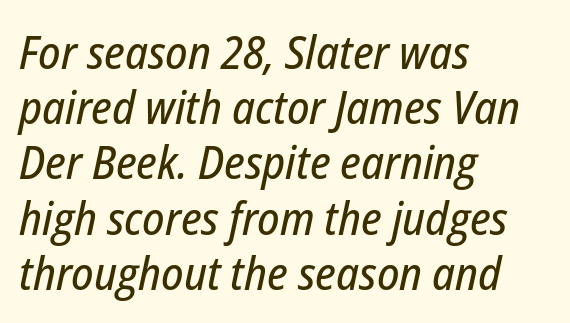
The face used here is rendered with its standard letterfit. Line starts are locked; line ends wander. In terms of posture, this sample is oblique. Letters rest on an invisible, unmarked baseline. These lines are rendered in a variable-pitch font.
